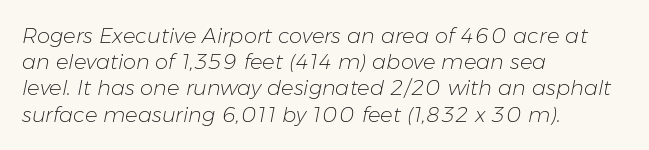
{"italic": "yes", "lean": "right", "slant_degrees": 11, "bold": "no", "underline": "no", "align": "left", "line_spacing": "normal", "line_spacing_ratio": 1.25, "letter_spacing": "normal", "letter_spacing_em": 0.0, "glyph_px": 21}
